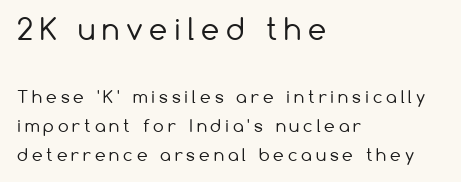
{"serif": "no", "italic": "no", "bold": "no", "weight": "regular", "width": "normal", "stroke_contrast": "low", "x_height": "medium", "monospaced": "no", "underline": "no", "align": "left", "line_spacing": "normal", "line_spacing_ratio": 1.69, "letter_spacing": "wide", "letter_spacing_em": 0.23, "larger_block": "first", "size_ratio": 1.71, "glyph_px": 29}
